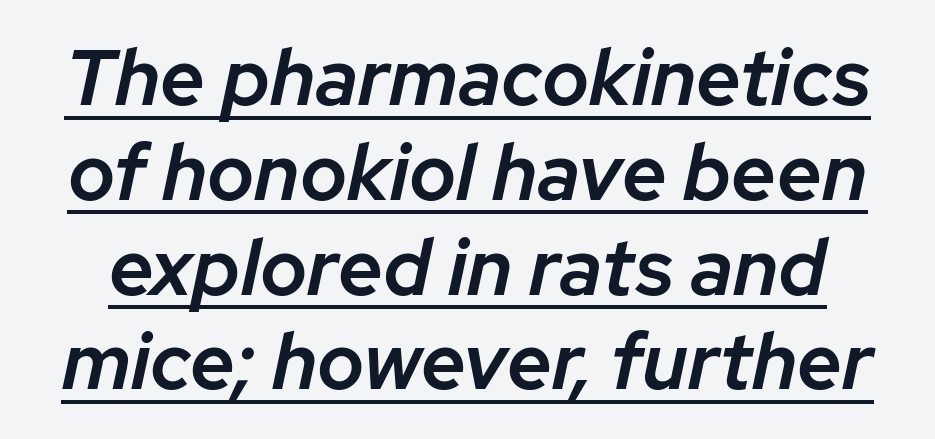
Q: Is the text bold? A: Semi-bold.
Q: Is the text italic (slanted)? A: Yes, it leans right by about 12 degrees.
Q: Is the text underlined? A: Yes.
Q: Is the spacing between letters normal or unusually wide? A: Normal.
Q: Width (condensed, normal, or wide)? A: Normal.
Q: Stroke contrast? A: Low.
Q: x-height? A: Medium.
Q: Monospaced? A: No.
